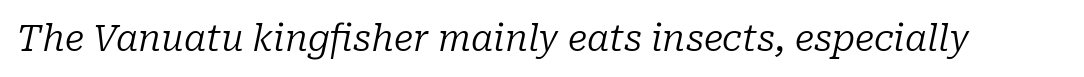
{"serif": "yes", "italic": "yes", "lean": "right", "slant_degrees": 10, "bold": "no", "weight": "regular", "width": "normal", "stroke_contrast": "low", "x_height": "medium", "monospaced": "no", "underline": "no", "letter_spacing": "normal", "letter_spacing_em": 0.0, "glyph_px": 36}
